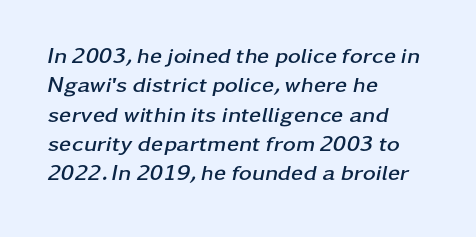
{"italic": "yes", "lean": "right", "slant_degrees": 11, "bold": "yes", "underline": "no", "align": "left", "line_spacing": "normal", "line_spacing_ratio": 1.33, "letter_spacing": "normal", "letter_spacing_em": 0.0, "glyph_px": 22}
